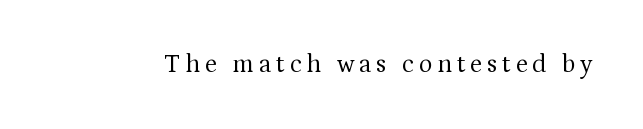
Nothing heavy about these letters — not bold at all. Students, note that the glyphs here are deliberately spaced far apart. The space directly below the letters is spotless. Rendered with straight, roman letterforms.
